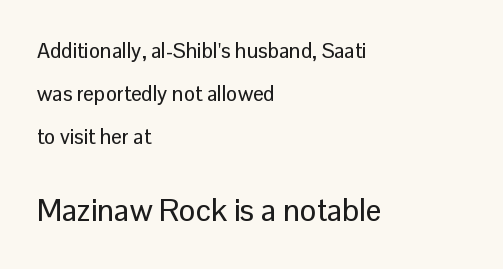
The image shows 31 px sans-serif type, upright; set left-aligned, loose line spacing (2.04x), normal letter spacing, not underlined; the second (bottom) block is 1.48x larger; low stroke contrast and a medium x-height.
